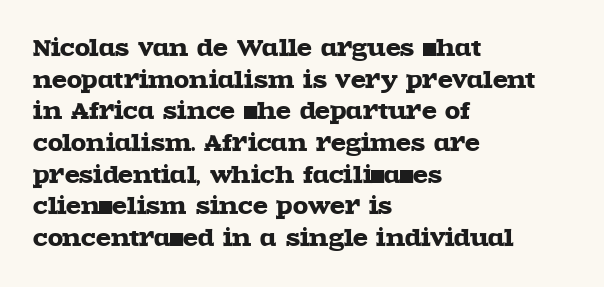
The image shows 22 px text type, upright; set left-aligned, normal line spacing (1.44x), normal letter spacing, not underlined.
